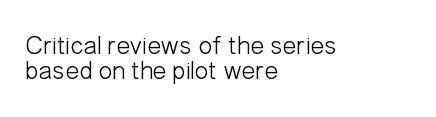
The image shows 26 px text type, upright; set left-aligned, tight line spacing (0.95x), normal letter spacing, not underlined.
